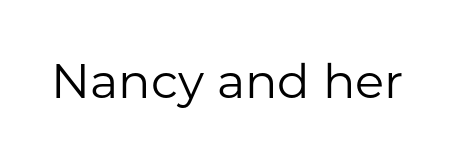
The image shows 48 px regular-weight sans-serif type, upright; set normal letter spacing, not underlined; low stroke contrast and a medium x-height.
